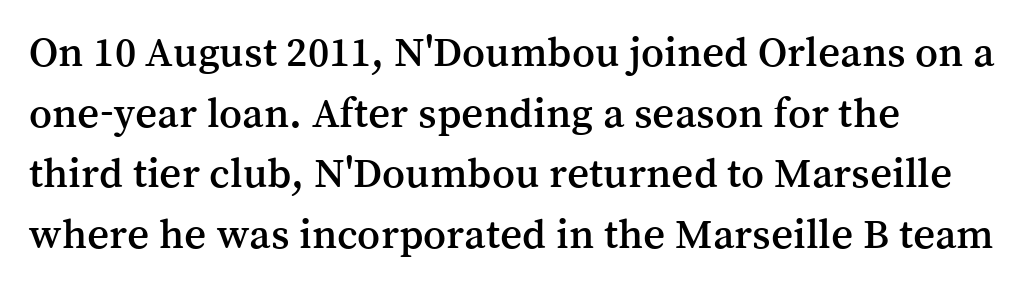
The image shows 43 px serif type, upright; set left-aligned, normal line spacing (1.41x), normal letter spacing, not underlined; medium stroke contrast and a medium x-height.
